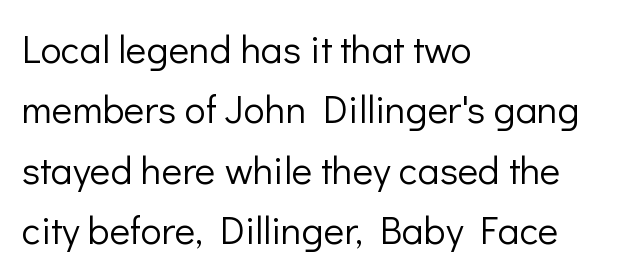
Do the characters align in a grid? No, the font is proportional. Observe the ordinary spacing: letters are neighbours, not strangers. The space directly below the letters is spotless. Weight: not bold — regular or lighter. Which margin do the lines hug? The left one — the right edge is uneven. Serif or sans? Sans — the stroke terminals are bare.
